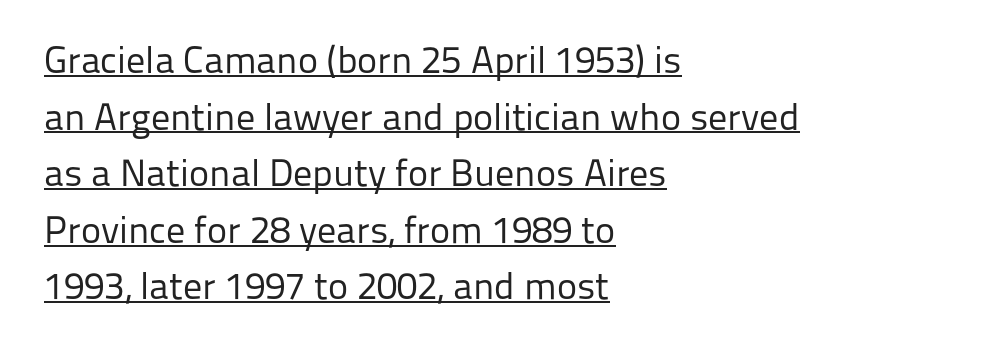
{"serif": "no", "italic": "no", "bold": "no", "weight": "regular", "width": "normal", "stroke_contrast": "low", "x_height": "medium", "monospaced": "no", "underline": "yes", "align": "left", "line_spacing": "normal", "line_spacing_ratio": 1.49, "letter_spacing": "normal", "letter_spacing_em": 0.0, "glyph_px": 38}
